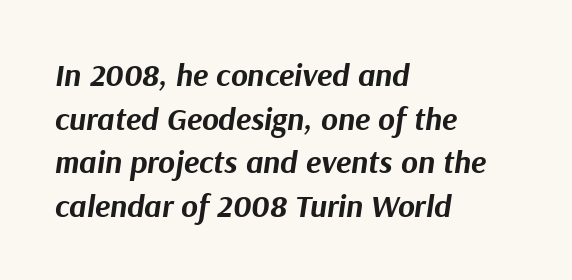
Q: Is the text bold? A: Yes.
Q: Is the text italic (slanted)? A: Yes, it leans right by about 9 degrees.
Q: Is the text underlined? A: No.
Q: How is the paragraph aligned? A: Left-aligned.
Q: Is the spacing between letters normal or unusually wide? A: Normal.
Q: Is the spacing between lines tight, normal or loose? A: Normal.
Q: Width (condensed, normal, or wide)? A: Normal.
Q: Stroke contrast? A: Medium.
Q: x-height? A: Medium.
Q: Monospaced? A: No.
